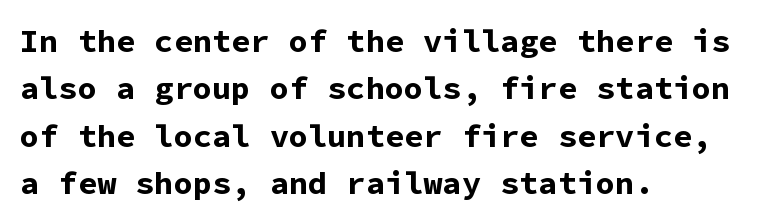
Q: Is the text bold? A: Yes.
Q: Is the text italic (slanted)? A: No, it is upright.
Q: Is the typeface a serif or a sans-serif typeface? A: Sans-serif.
Q: Is the text underlined? A: No.
Q: How is the paragraph aligned? A: Left-aligned.
Q: Is the spacing between letters normal or unusually wide? A: Normal.
Q: Is the spacing between lines tight, normal or loose? A: Normal.
Q: Width (condensed, normal, or wide)? A: Normal.
Q: Stroke contrast? A: Low.
Q: x-height? A: Medium.
Q: Monospaced? A: Yes.
